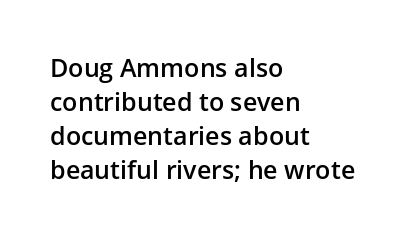
Do the letters lean? They stand straight. Set as a demibold, roughly 600 on the weight scale. Interline gaps are of average width in this sample. Has an underline been added? It has not. In CSS terms this would be text-align: left. The passage shown has conventional tracking throughout.
